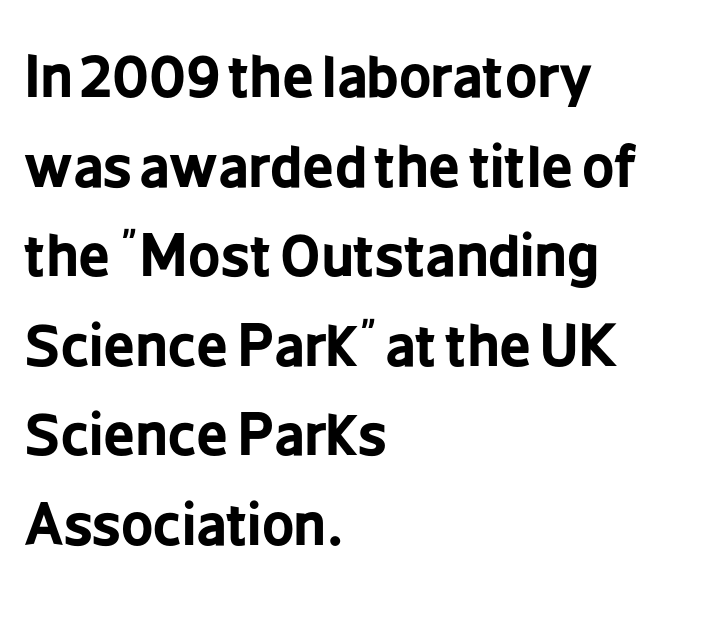
Q: Is the text bold? A: Yes.
Q: Is the text italic (slanted)? A: No, it is upright.
Q: Is the typeface a serif or a sans-serif typeface? A: Sans-serif.
Q: Is the text underlined? A: No.
Q: How is the paragraph aligned? A: Left-aligned.
Q: Is the spacing between letters normal or unusually wide? A: Normal.
Q: Is the spacing between lines tight, normal or loose? A: Normal.
Q: Width (condensed, normal, or wide)? A: Condensed.
Q: Stroke contrast? A: Low.
Q: x-height? A: Medium.
Q: Monospaced? A: No.
